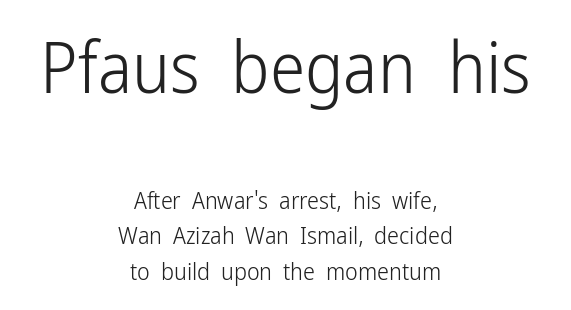
Q: Is the text bold? A: No.
Q: Is the text italic (slanted)? A: No, it is upright.
Q: Is the typeface a serif or a sans-serif typeface? A: Sans-serif.
Q: Is the text underlined? A: No.
Q: How is the paragraph aligned? A: Centered.
Q: Is the spacing between letters normal or unusually wide? A: Normal.
Q: Is the spacing between lines tight, normal or loose? A: Normal.
Q: Which block of text is set in a larger size, the first (top) or the second (bottom)? A: The first (top) one.
Q: Width (condensed, normal, or wide)? A: Condensed.
Q: Stroke contrast? A: Low.
Q: x-height? A: Medium.
Q: Monospaced? A: No.
